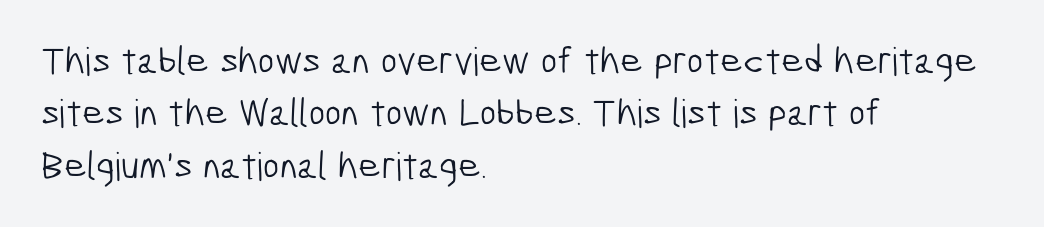
{"serif": "no", "bold": "no", "weight": "light", "width": "condensed", "stroke_contrast": "low", "x_height": "medium", "monospaced": "no", "underline": "no", "align": "left", "line_spacing": "normal", "line_spacing_ratio": 1.34, "letter_spacing": "normal", "letter_spacing_em": 0.0, "glyph_px": 39}
